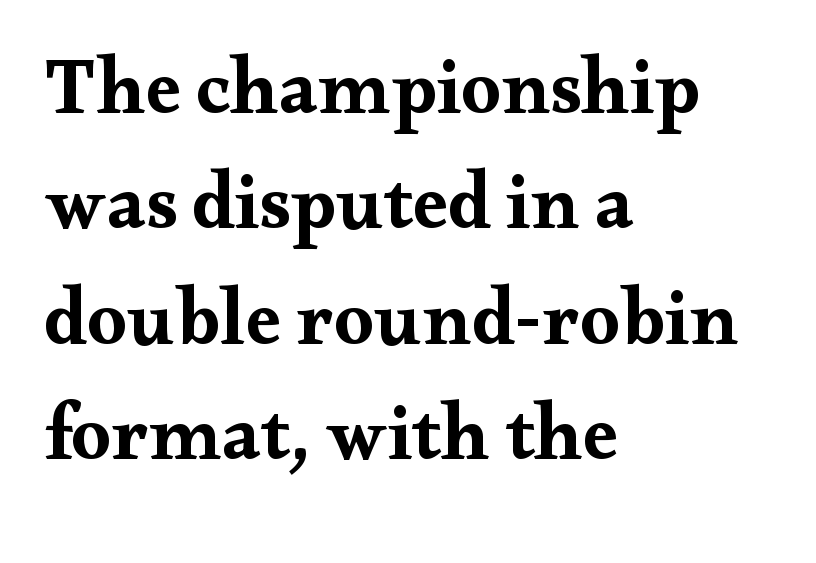
This rendering leaves character spacing at its baseline value. Evenly set lines give the paragraph a standard silhouette. The characters display serif detailing at their extremities. Any mark beneath the type? The region is blank.
